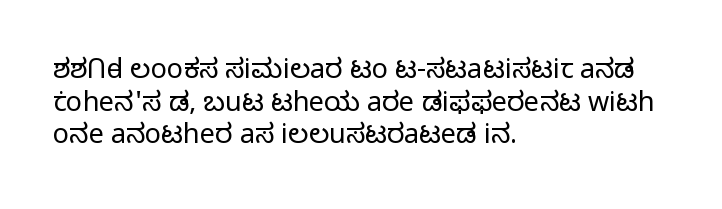
What stands out about the letter spacing? Nothing — it is the standard amount. This is not heavy type; no bold has been used. Just letters on the line, the space beneath them empty. Notice how the stems are strictly vertical — no italics here. This rendering uses left alignment, leaving the right contour irregular.
